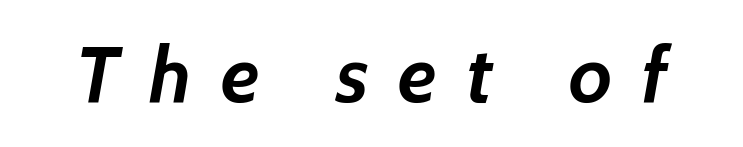
The image shows 79 px semibold sans-serif type; set unusually wide letter spacing (+0.37 em), not underlined; low stroke contrast and a medium x-height.
